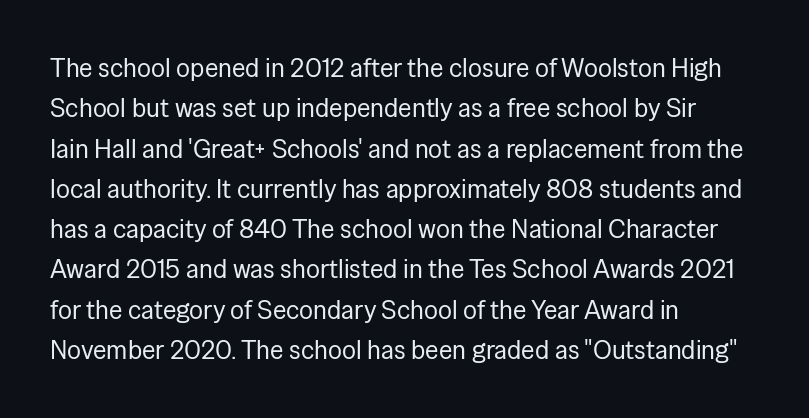
Check the space under the baseline: it is left empty. The type sits square on the baseline with zero lean. Line spacing here is normal. Casual observation: everything's shoved over to the left. Honestly, the letter spacing is just normal — you wouldn't notice it.
